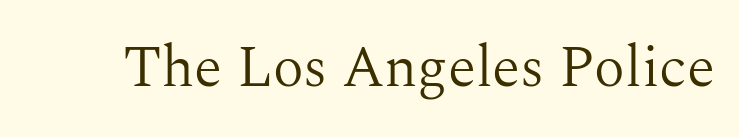
Q: Is the text bold? A: No.
Q: Is the text italic (slanted)? A: No, it is upright.
Q: Is the typeface a serif or a sans-serif typeface? A: Serif.
Q: Is the text underlined? A: No.
Q: Is the spacing between letters normal or unusually wide? A: Normal.
Q: Width (condensed, normal, or wide)? A: Normal.
Q: Stroke contrast? A: Medium.
Q: x-height? A: Medium.
Q: Monospaced? A: No.
